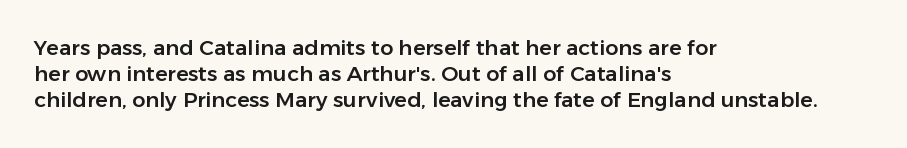
{"italic": "no", "underline": "no", "align": "left", "line_spacing": "normal", "line_spacing_ratio": 1.25, "letter_spacing": "normal", "letter_spacing_em": 0.0, "glyph_px": 21}
